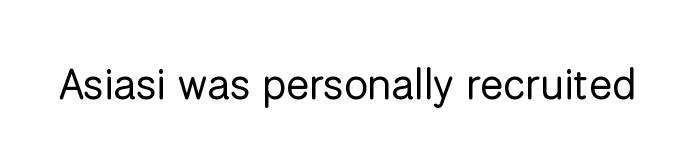
Q: Is the text bold? A: No.
Q: Is the text italic (slanted)? A: No, it is upright.
Q: Is the typeface a serif or a sans-serif typeface? A: Sans-serif.
Q: Is the text underlined? A: No.
Q: Is the spacing between letters normal or unusually wide? A: Normal.
Q: Width (condensed, normal, or wide)? A: Normal.
Q: Stroke contrast? A: Low.
Q: x-height? A: Medium.
Q: Monospaced? A: No.
